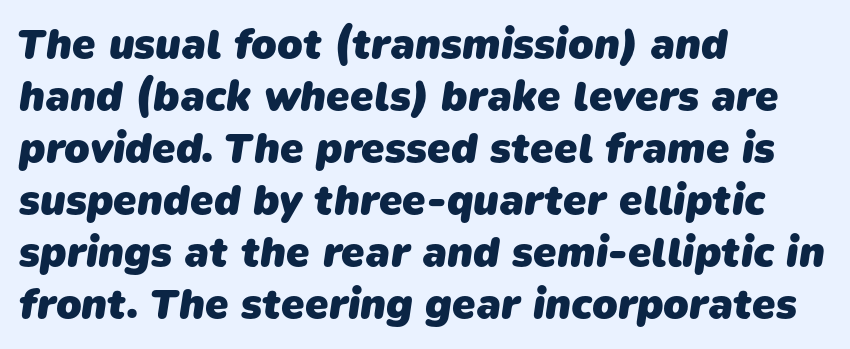
The image shows 42 px heavy sans-serif type; set left-aligned, line spacing 1.24x, normal letter spacing, not underlined; low stroke contrast and a medium x-height.
